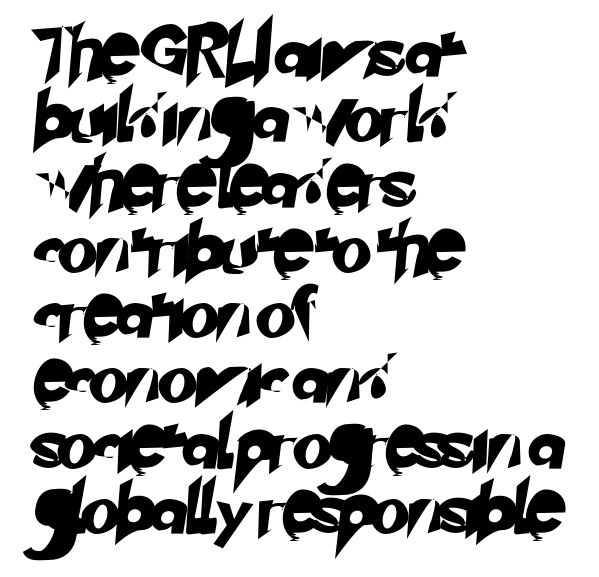
The image shows 51 px sans-serif type; set left-aligned, normal line spacing (1.28x), normal letter spacing, not underlined; low stroke contrast and a small x-height.
